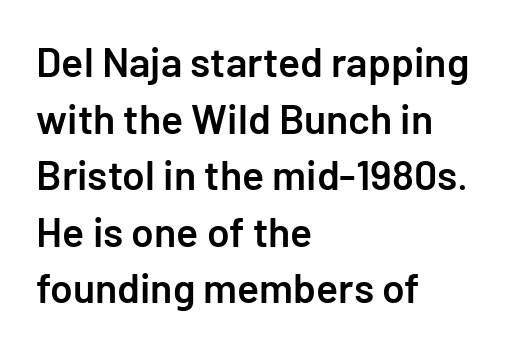
How would I describe the line gaps? Plain and ordinary. Quick note: underline off. The lettering holds an erect, upright posture throughout. The line texture is even and compact thanks to regular tracking. The characters look somewhat weighty, a semibold short of true bold.
